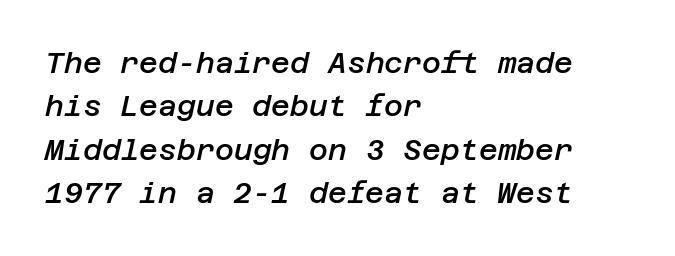
The image shows 29 px semibold type, italic (leaning right); set left-aligned, normal line spacing (1.5x), normal letter spacing, not underlined; low stroke contrast and a large x-height.
